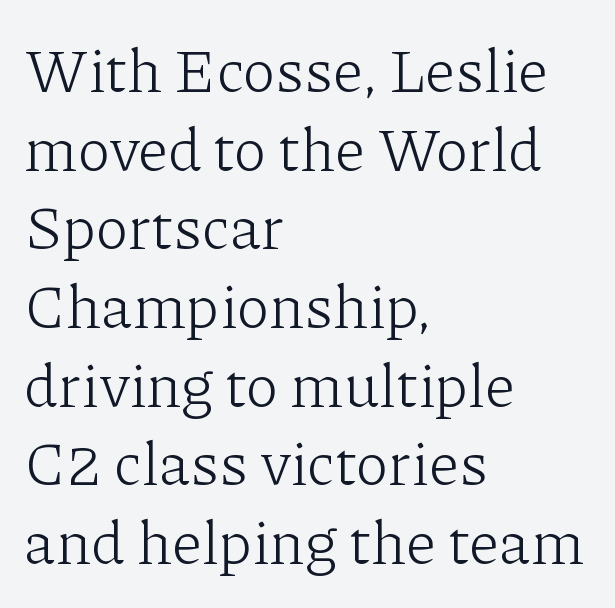
{"serif": "yes", "italic": "no", "bold": "no", "weight": "light", "width": "normal", "stroke_contrast": "low", "x_height": "medium", "monospaced": "no", "underline": "no", "align": "left", "line_spacing": "normal", "line_spacing_ratio": 1.29, "letter_spacing": "normal", "letter_spacing_em": 0.0, "glyph_px": 61}
